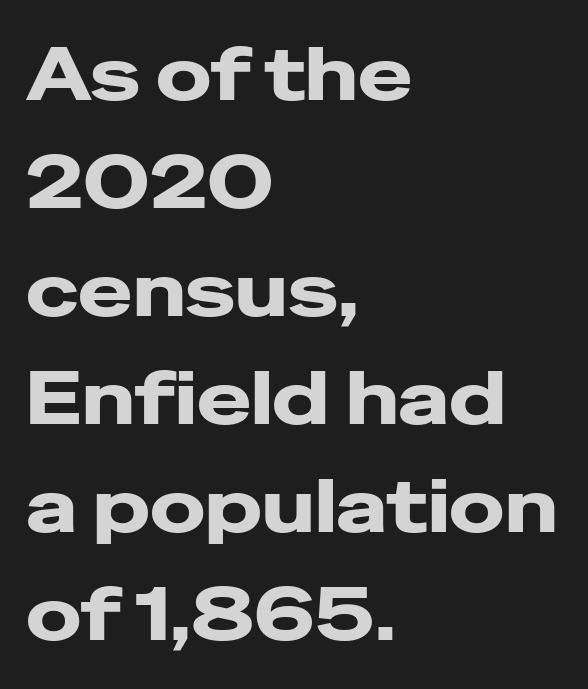
Q: Is the text bold? A: Yes.
Q: Is the text italic (slanted)? A: No, it is upright.
Q: Is the typeface a serif or a sans-serif typeface? A: Sans-serif.
Q: Is the text underlined? A: No.
Q: How is the paragraph aligned? A: Left-aligned.
Q: Is the spacing between letters normal or unusually wide? A: Normal.
Q: Is the spacing between lines tight, normal or loose? A: Normal.
Q: Width (condensed, normal, or wide)? A: Wide.
Q: Stroke contrast? A: Low.
Q: x-height? A: Medium.
Q: Monospaced? A: No.
